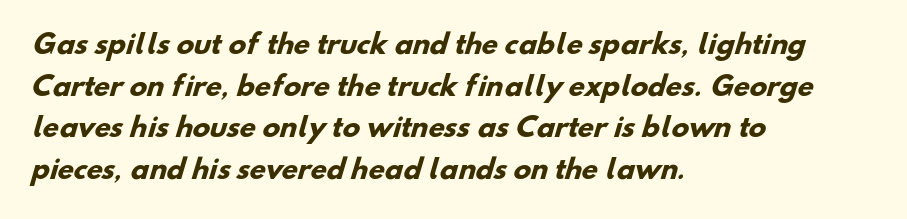
The lines in this sample share a left origin and differ only in where they stop. The font is running at its bold setting. Compared with typical body copy, the letter spacing here is the same. Horizontal bands of white between lines are of average thickness. Only glyphs here, with clear space below each row.
